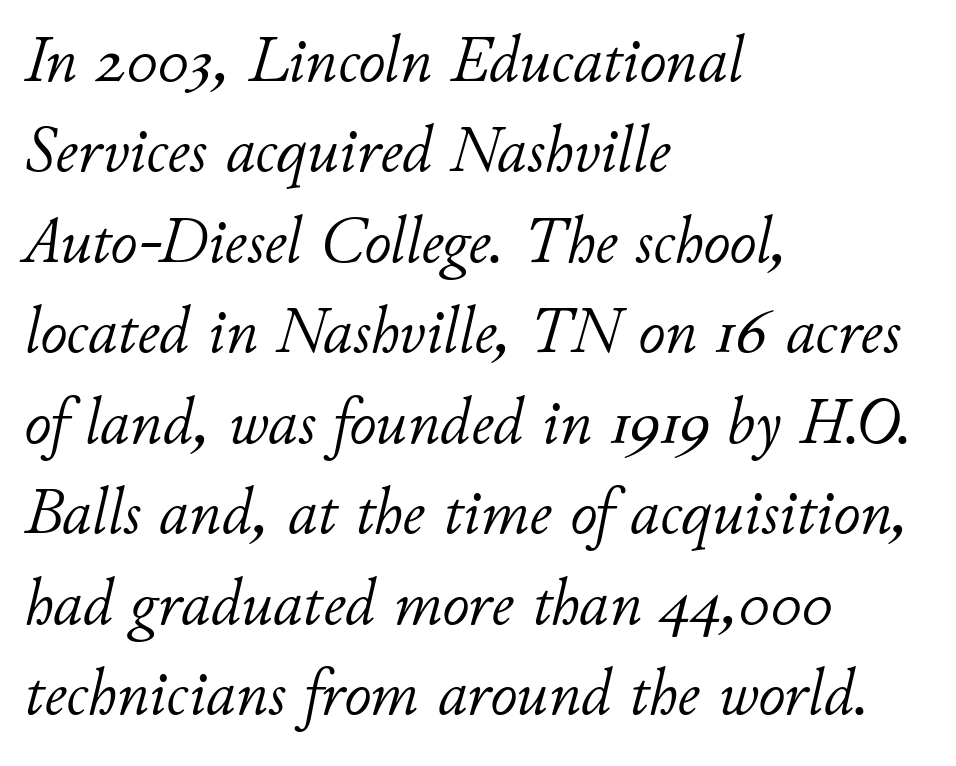
Q: Is the text bold? A: No.
Q: Is the text italic (slanted)? A: Yes, it leans right by about 11 degrees.
Q: Is the text underlined? A: No.
Q: How is the paragraph aligned? A: Left-aligned.
Q: Is the spacing between letters normal or unusually wide? A: Normal.
Q: Is the spacing between lines tight, normal or loose? A: Normal.
Q: Width (condensed, normal, or wide)? A: Normal.
Q: Stroke contrast? A: Low.
Q: x-height? A: Small.
Q: Monospaced? A: No.
